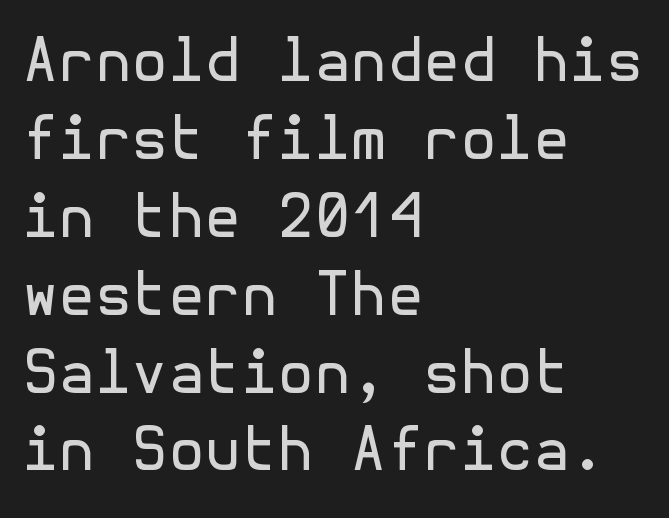
Q: Is the text bold? A: No.
Q: Is the text italic (slanted)? A: No, it is upright.
Q: Is the typeface a serif or a sans-serif typeface? A: Sans-serif.
Q: Is the text underlined? A: No.
Q: How is the paragraph aligned? A: Left-aligned.
Q: Is the spacing between letters normal or unusually wide? A: Normal.
Q: Is the spacing between lines tight, normal or loose? A: Normal.
Q: Width (condensed, normal, or wide)? A: Normal.
Q: x-height? A: Medium.
